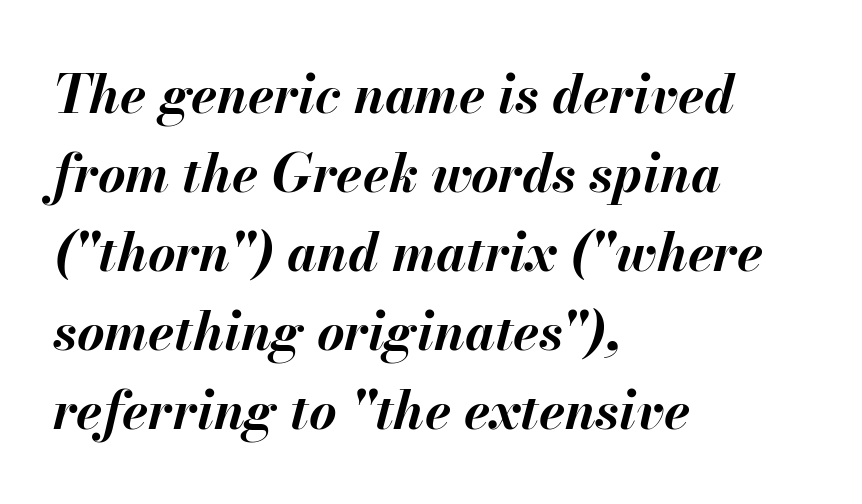
The font is running at its bold setting. Looks like regular typesetting: each glyph gets only the width it needs. The specimen omits any rule beneath the text block's lines. Characters are canted at an angle relative to the baseline's perpendicular.
